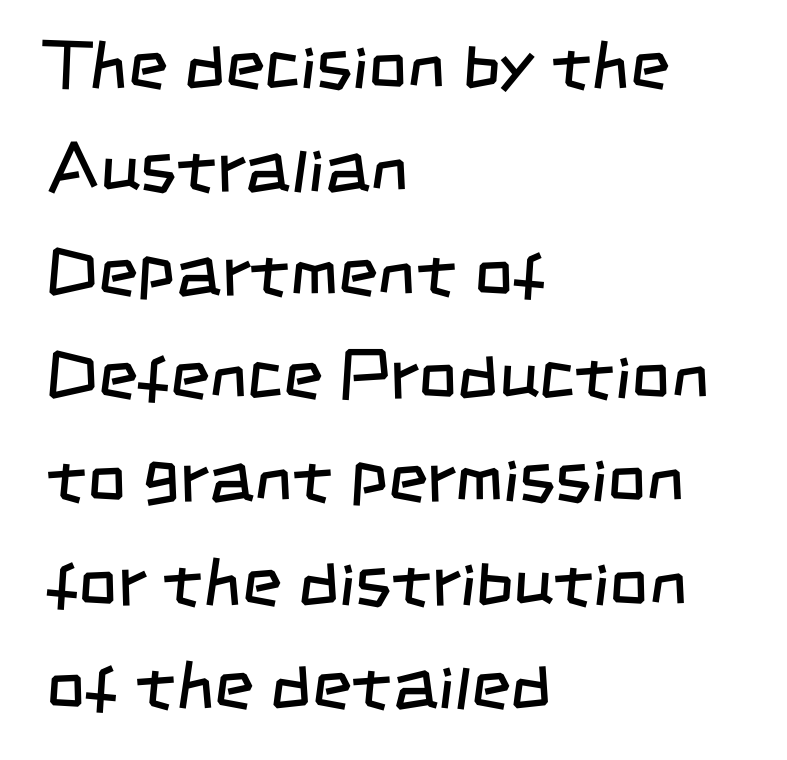
The image shows 68 px regular-weight, condensed sans-serif type; set left-aligned, normal line spacing (1.52x), normal letter spacing, not underlined; low stroke contrast and a large x-height.
